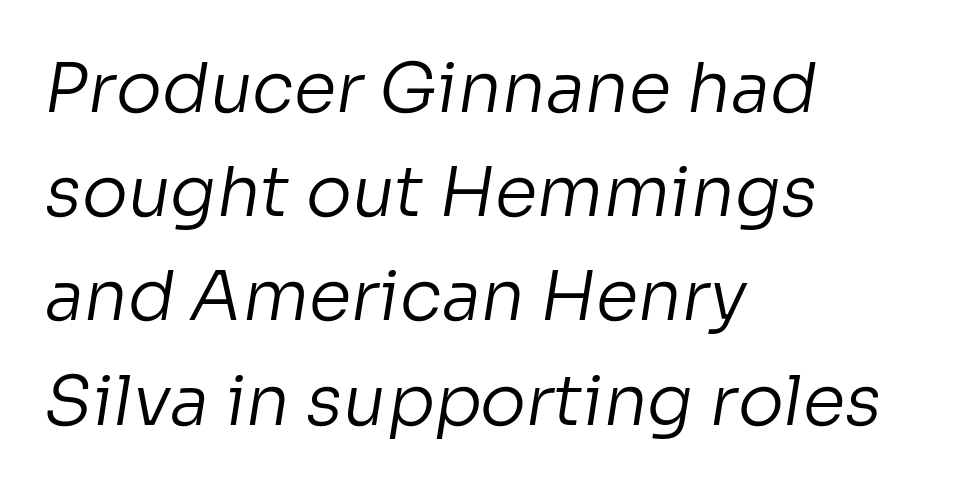
Counters stay open thanks to moderate or lighter strokes. You could call the tracking neutral — neither tight nor loose. Character widths vary here, with narrow letters taking less room than wide ones. The lines sit at an ordinary, default distance from one another. Grotesque or geometric, the face here clearly has no serifs.
